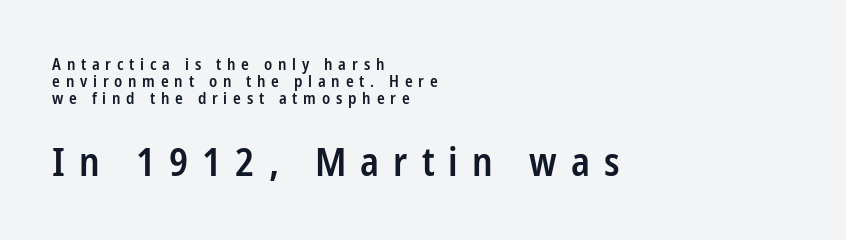
The image shows 39 px semibold, condensed sans-serif type, upright; set left-aligned, tight line spacing (1.05x), unusually wide letter spacing (+0.36 em), not underlined; the second (bottom) block is 2.44x larger; low stroke contrast and a medium x-height.
